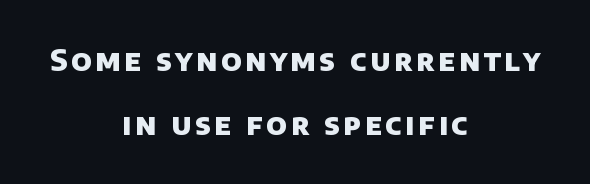
Q: Is the text bold? A: Yes.
Q: Is the typeface a serif or a sans-serif typeface? A: Sans-serif.
Q: Is the text underlined? A: No.
Q: How is the paragraph aligned? A: Centered.
Q: Is the spacing between lines tight, normal or loose? A: Loose.
Q: Width (condensed, normal, or wide)? A: Normal.
Q: Stroke contrast? A: Low.
Q: x-height? A: Large.
Q: Monospaced? A: No.
